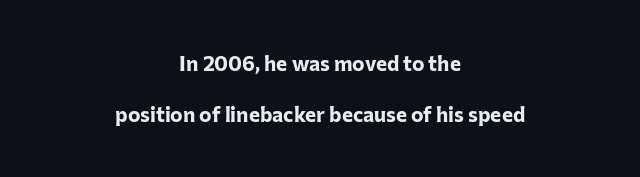
Q: Is the text bold? A: Yes.
Q: Is the text italic (slanted)? A: No, it is upright.
Q: Is the text underlined? A: No.
Q: How is the paragraph aligned? A: Centered.
Q: Is the spacing between letters normal or unusually wide? A: Normal.
Q: Is the spacing between lines tight, normal or loose? A: Loose.
